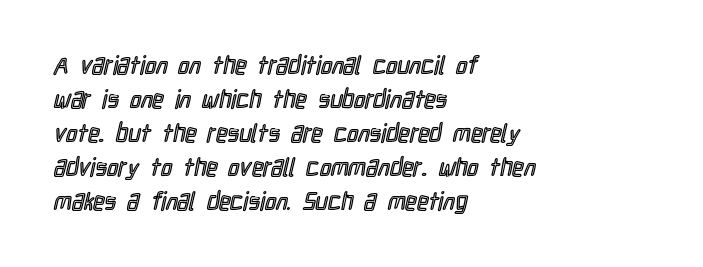
Q: Is the text italic (slanted)? A: Yes.
Q: Is the text underlined? A: No.
Q: How is the paragraph aligned? A: Left-aligned.
Q: Is the spacing between letters normal or unusually wide? A: Normal.
Q: Is the spacing between lines tight, normal or loose? A: Normal.
